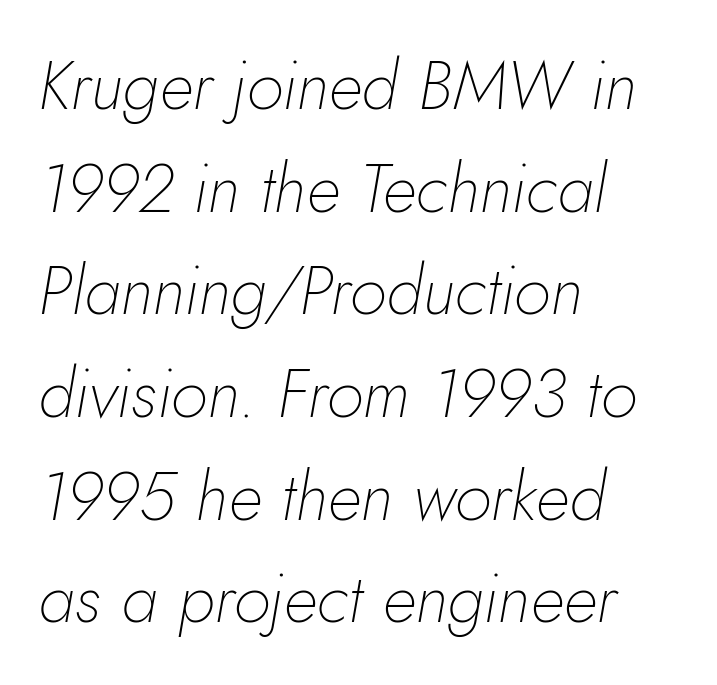
The image shows 68 px thin type, italic (leaning right); set left-aligned, normal line spacing (1.51x), normal letter spacing, not underlined; low stroke contrast and a small x-height.
